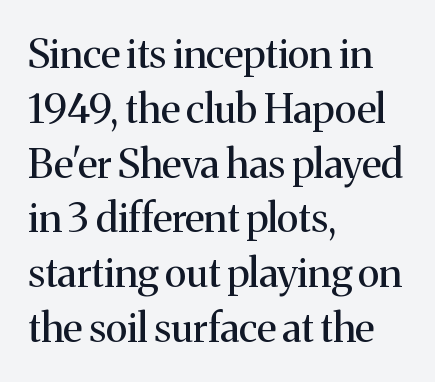
{"serif": "yes", "italic": "no", "bold": "no", "weight": "regular", "width": "normal", "stroke_contrast": "medium", "x_height": "medium", "monospaced": "no", "underline": "no", "align": "left", "line_spacing": "normal", "line_spacing_ratio": 1.37, "letter_spacing": "normal", "letter_spacing_em": 0.0, "glyph_px": 40}
